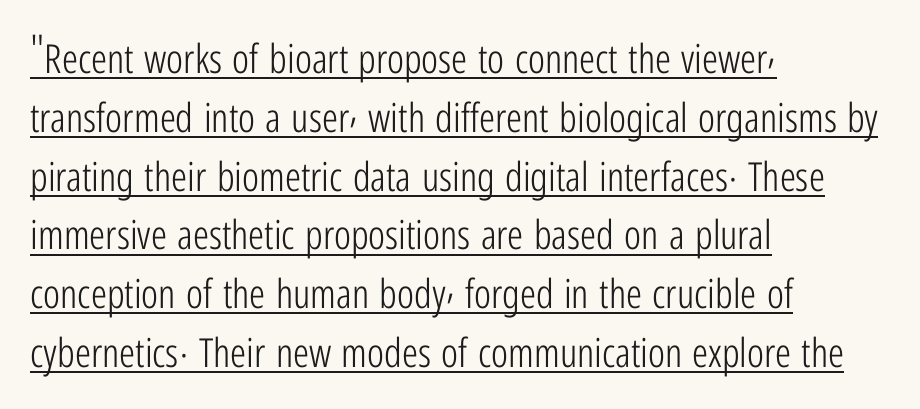
{"serif": "no", "italic": "no", "bold": "no", "weight": "light", "width": "condensed", "stroke_contrast": "low", "x_height": "medium", "monospaced": "no", "underline": "yes", "align": "left", "line_spacing": "normal", "line_spacing_ratio": 1.47, "letter_spacing": "normal", "letter_spacing_em": 0.0, "glyph_px": 40}
